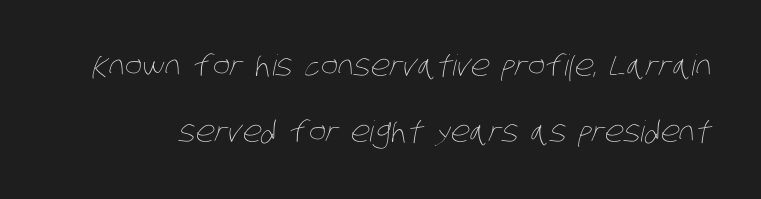
Q: Is the text bold? A: No.
Q: Is the text underlined? A: No.
Q: Is the spacing between letters normal or unusually wide? A: Normal.
Q: Is the spacing between lines tight, normal or loose? A: Loose.
Q: Width (condensed, normal, or wide)? A: Condensed.
Q: Stroke contrast? A: Low.
Q: x-height? A: Large.
Q: Monospaced? A: No.
